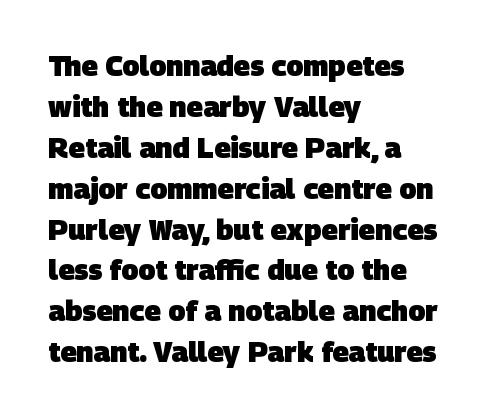
Is this a fixed-width face? No — the glyphs have proportional, varying widths. The paragraph has a hard left edge and a soft right edge. Whoever set this chose a conventional vertical rhythm. Type without underlining. What weight is shown? A full bold with thick strokes. The glyphs in this specimen are sans serif.
